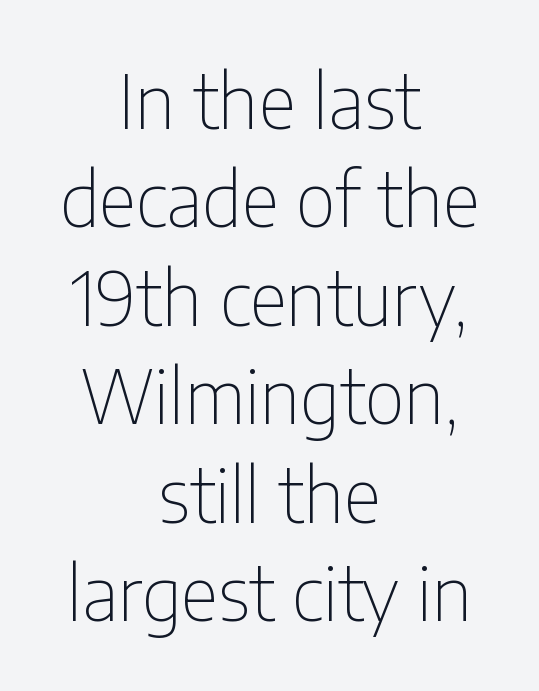
The rendering uses a moderate line-height, typical for paragraphs. These lines are rendered in a variable-pitch font. Glance below the letters and you will spot only blank space. The font is comparable to plain body text, perhaps lighter. Nobody touched the tracking dial on this one. Neither beginnings nor endings align; midpoints do.
